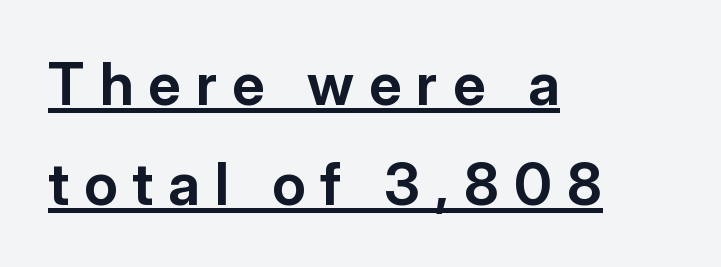
This is sans-serif lettering, the kind often seen on screens and signage. Does the copy run flush right? No — it runs flush left. Each letter keeps its own natural width here, so spacing adapts to shape. Typesetter's note: full bold, strokes at maximum text heaviness. Characters follow at a spacing far wider than the type designer built in.
